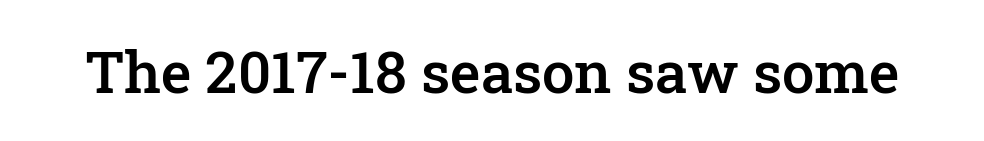
The image shows 58 px semibold serif type, upright; set normal letter spacing, not underlined; low stroke contrast and a medium x-height.
